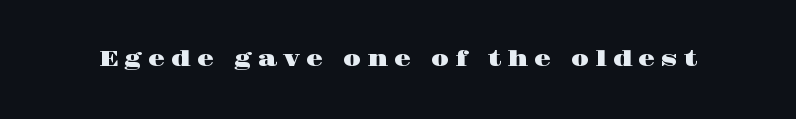
Q: Is the text italic (slanted)? A: No, it is upright.
Q: Is the text underlined? A: No.
Q: Is the spacing between letters normal or unusually wide? A: Unusually wide.
